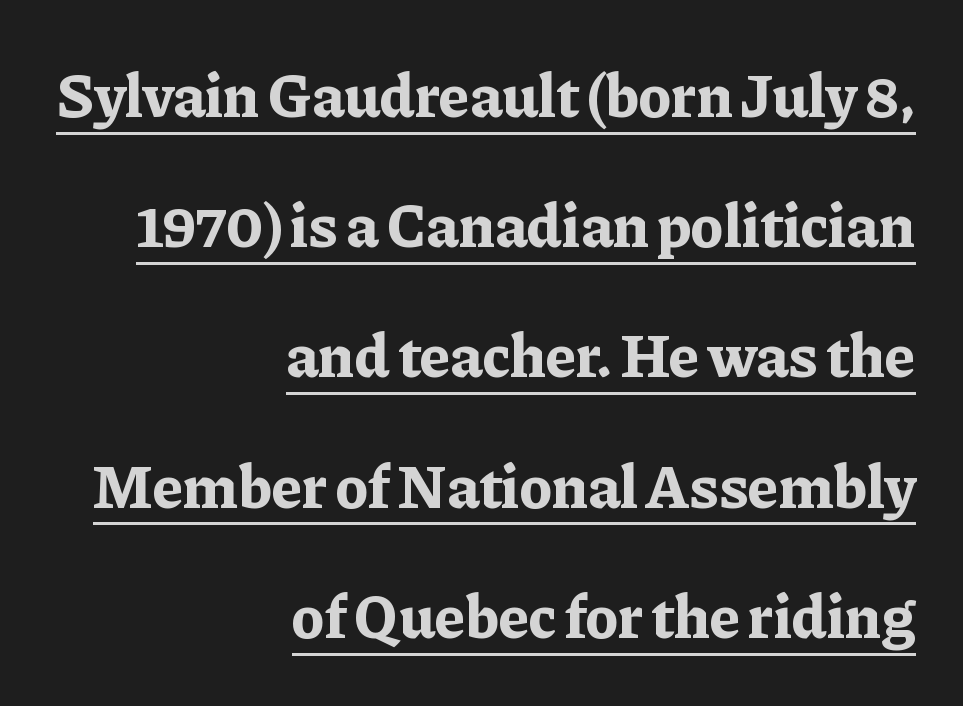
{"serif": "yes", "italic": "no", "bold": "yes", "weight": "bold", "width": "normal", "stroke_contrast": "low", "x_height": "medium", "monospaced": "no", "underline": "yes", "align": "right", "line_spacing": "loose", "line_spacing_ratio": 2.1, "letter_spacing": "normal", "letter_spacing_em": 0.0, "glyph_px": 62}
